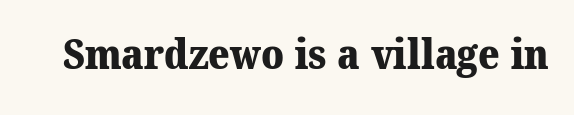
The image shows 41 px heavy serif type; set normal letter spacing, not underlined; medium stroke contrast and a medium x-height.
